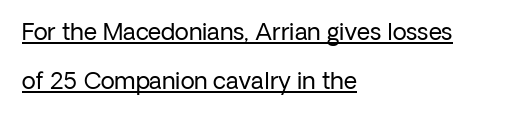
The strokes are not fattened; the text isn't bold. The space between consecutive lines is lavish. Ascenders rise straight up at ninety degrees. In designer terms, the underline attribute is active on this setting.
